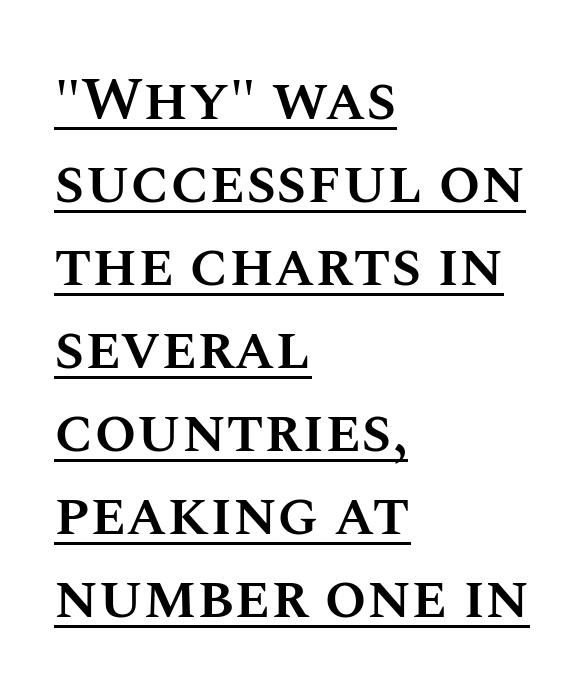
{"italic": "no", "bold": "semi", "weight": "semibold", "width": "normal", "stroke_contrast": "medium", "x_height": "large", "monospaced": "no", "underline": "yes", "align": "left", "line_spacing": "normal", "line_spacing_ratio": 1.36, "letter_spacing": "normal", "letter_spacing_em": 0.0, "glyph_px": 61}
